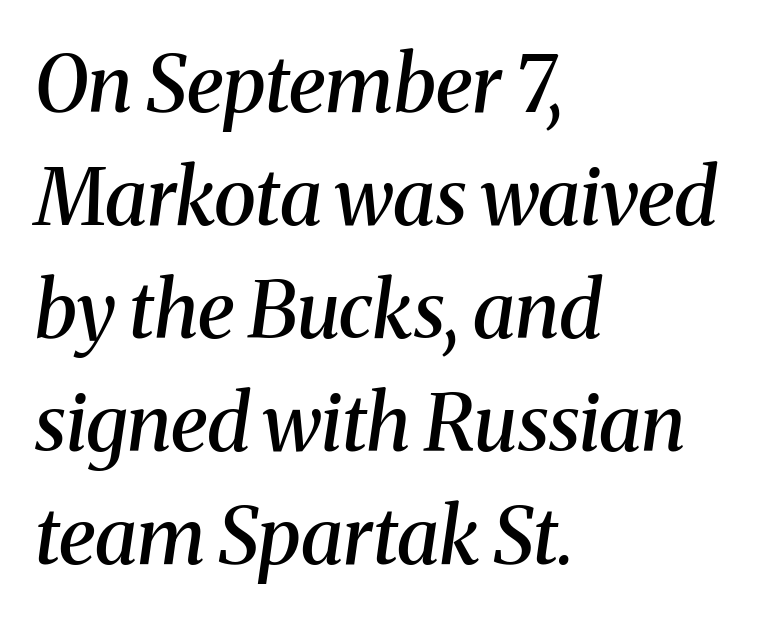
{"serif": "yes", "italic": "yes", "lean": "right", "slant_degrees": 8, "bold": "semi", "weight": "semibold", "width": "normal", "stroke_contrast": "medium", "x_height": "medium", "monospaced": "no", "underline": "no", "align": "left", "line_spacing": "normal", "line_spacing_ratio": 1.45, "letter_spacing": "normal", "letter_spacing_em": 0.0, "glyph_px": 78}
